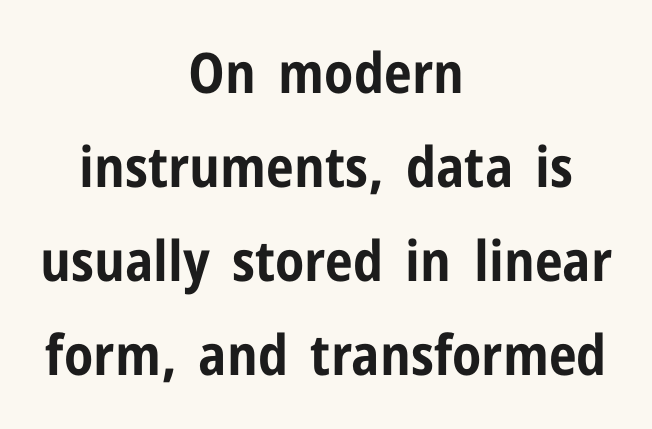
Q: Is the text bold? A: Yes.
Q: Is the text italic (slanted)? A: No, it is upright.
Q: Is the typeface a serif or a sans-serif typeface? A: Sans-serif.
Q: Is the text underlined? A: No.
Q: How is the paragraph aligned? A: Centered.
Q: Is the spacing between letters normal or unusually wide? A: Normal.
Q: Is the spacing between lines tight, normal or loose? A: Normal.
Q: Width (condensed, normal, or wide)? A: Condensed.
Q: Stroke contrast? A: Low.
Q: x-height? A: Medium.
Q: Monospaced? A: No.
